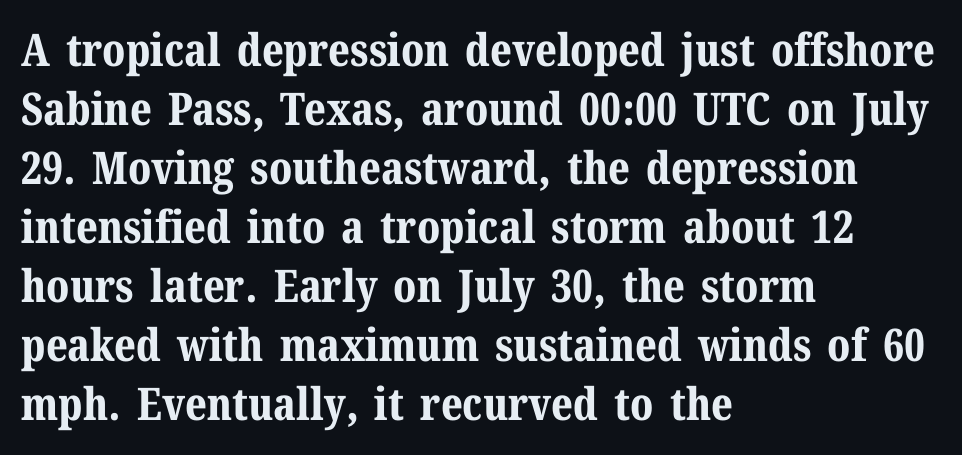
{"serif": "yes", "italic": "no", "bold": "yes", "weight": "bold", "width": "normal", "stroke_contrast": "medium", "x_height": "medium", "monospaced": "no", "underline": "no", "align": "left", "line_spacing": "normal", "line_spacing_ratio": 1.31, "letter_spacing": "normal", "letter_spacing_em": 0.0, "glyph_px": 45}
